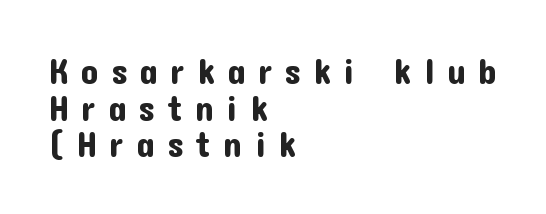
The image shows 36 px sans-serif type, upright; set left-aligned, tight line spacing (1.02x), unusually wide letter spacing (+0.34 em), not underlined; low stroke contrast and a medium x-height.
